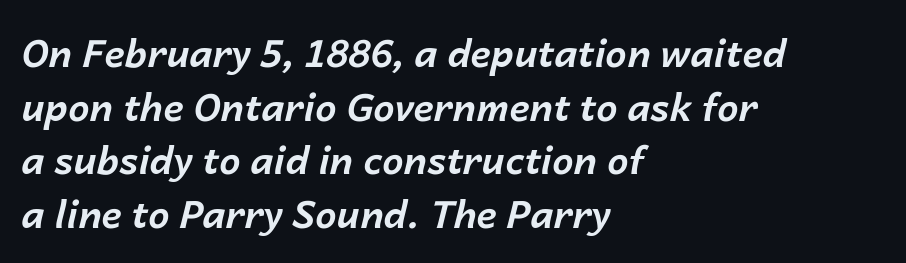
The image shows 38 px bold type, italic (leaning right); set left-aligned, normal line spacing (1.41x), normal letter spacing, not underlined; low stroke contrast and a medium x-height.
